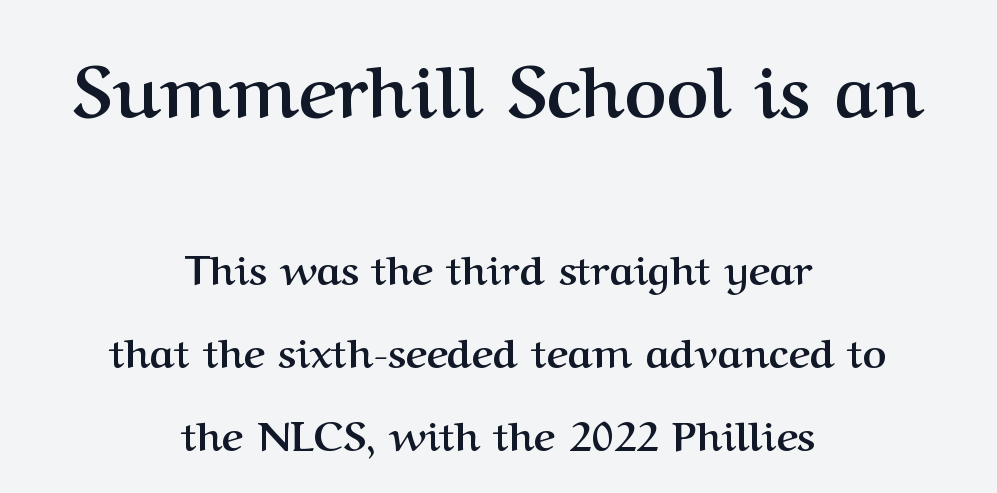
{"serif": "yes", "italic": "no", "bold": "yes", "weight": "semibold", "width": "normal", "stroke_contrast": "medium", "x_height": "medium", "monospaced": "no", "underline": "no", "align": "center", "line_spacing": "loose", "line_spacing_ratio": 2.03, "letter_spacing": "normal", "letter_spacing_em": 0.0, "larger_block": "first", "size_ratio": 1.76, "glyph_px": 72}
